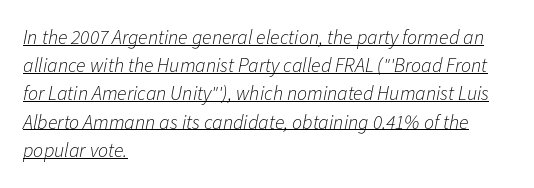
Is there much room between lines? A standard amount, neither cramped nor airy. This sample uses plain, unmodified letter spacing. Weight class: somewhere from thin through regular. Rendered with sloped, italic letterforms.
